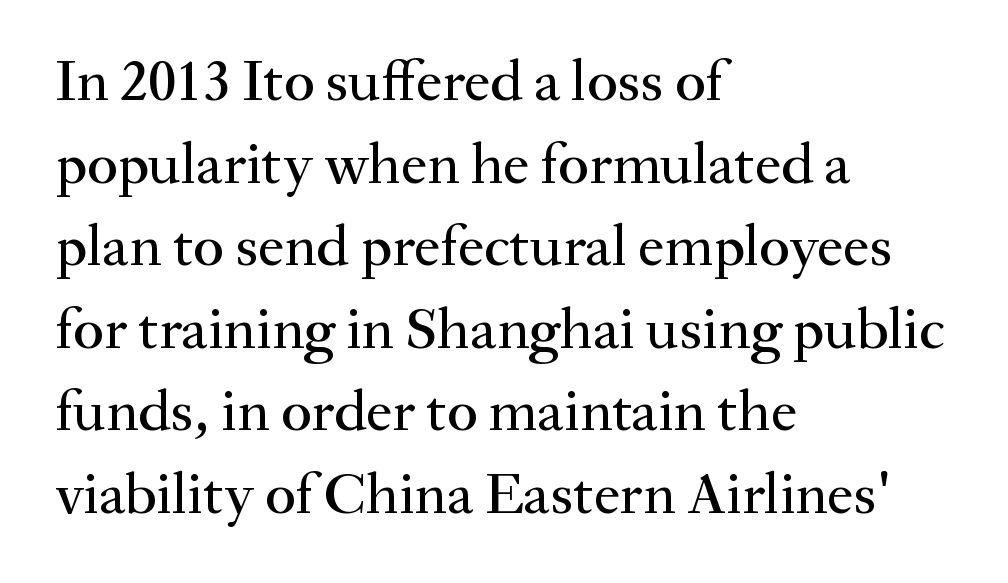
{"serif": "yes", "italic": "no", "width": "normal", "stroke_contrast": "medium", "x_height": "small", "monospaced": "no", "underline": "no", "align": "left", "line_spacing": "normal", "line_spacing_ratio": 1.4, "letter_spacing": "normal", "letter_spacing_em": 0.0, "glyph_px": 59}
